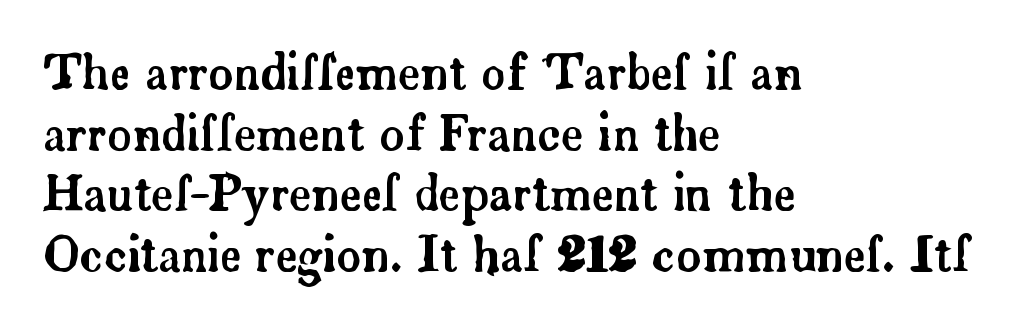
The image shows 47 px serif type, upright; set left-aligned, normal line spacing (1.29x), normal letter spacing, not underlined; low stroke contrast and a small x-height.
